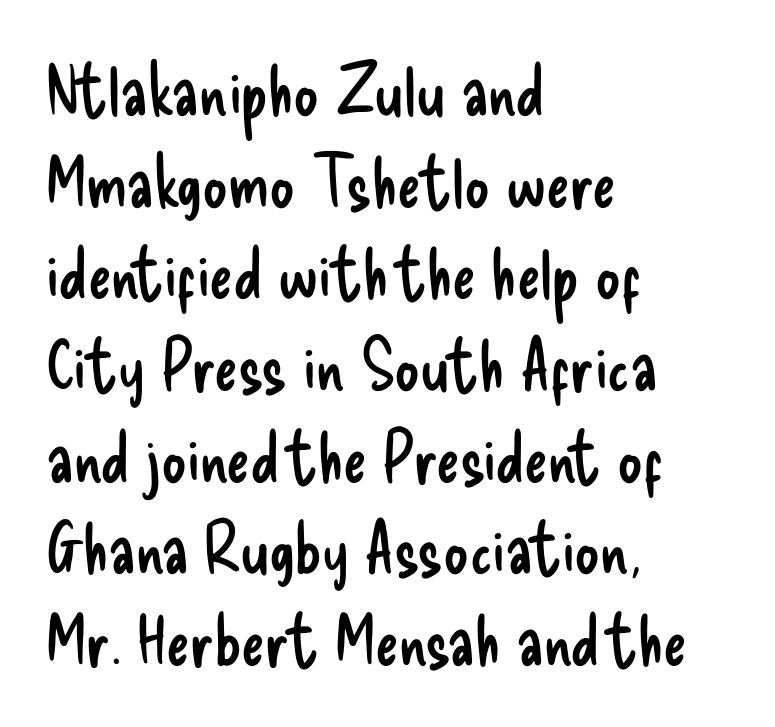
Check the space under the baseline: it is left empty. Each word holds together tightly as a unit, with standard inter-letter gaps. The letters carry no serifs — their stems end cleanly without finishing strokes. The space between consecutive lines is moderate.
